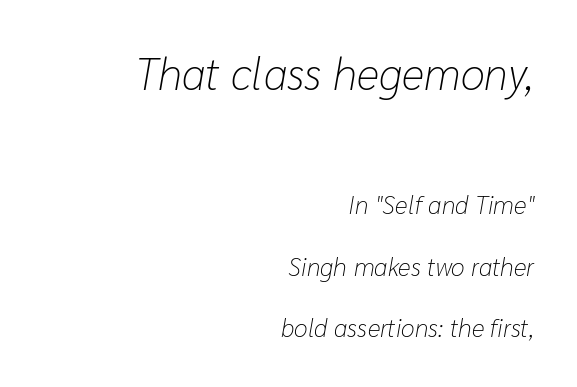
{"italic": "yes", "lean": "right", "slant_degrees": 10, "bold": "no", "weight": "light", "width": "normal", "stroke_contrast": "low", "x_height": "medium", "monospaced": "no", "underline": "no", "align": "right", "line_spacing": "loose", "line_spacing_ratio": 2.47, "letter_spacing": "normal", "letter_spacing_em": 0.0, "larger_block": "first", "size_ratio": 1.76, "glyph_px": 44}
